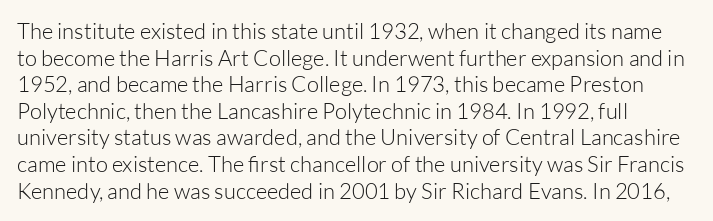
The face used here is rendered with its standard letterfit. The rag falls on the right side of this text block. The typeface has the unassuming heft of standard copy or less. Italic: no, the glyphs are upright roman.
